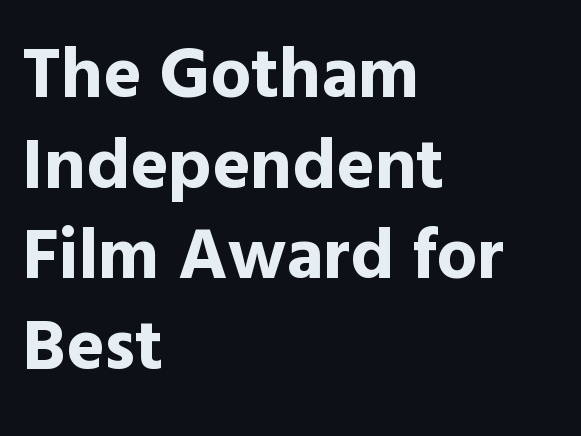
All the whitespace from short lines collects on the right. Strong, thick strokes mark this as bold type. Ascenders rise straight up at ninety degrees. The text was rendered using a sans face with plain stroke endings. Short note: letters normally spaced. Each letter keeps its own natural width here, so spacing adapts to shape.
